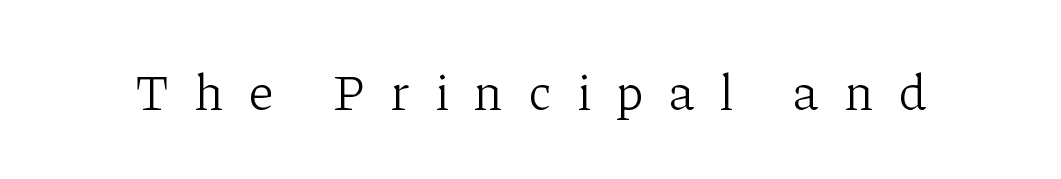
{"serif": "yes", "italic": "no", "bold": "no", "weight": "light", "width": "normal", "stroke_contrast": "low", "x_height": "medium", "monospaced": "no", "underline": "no", "letter_spacing": "wide", "letter_spacing_em": 0.5, "glyph_px": 51}
